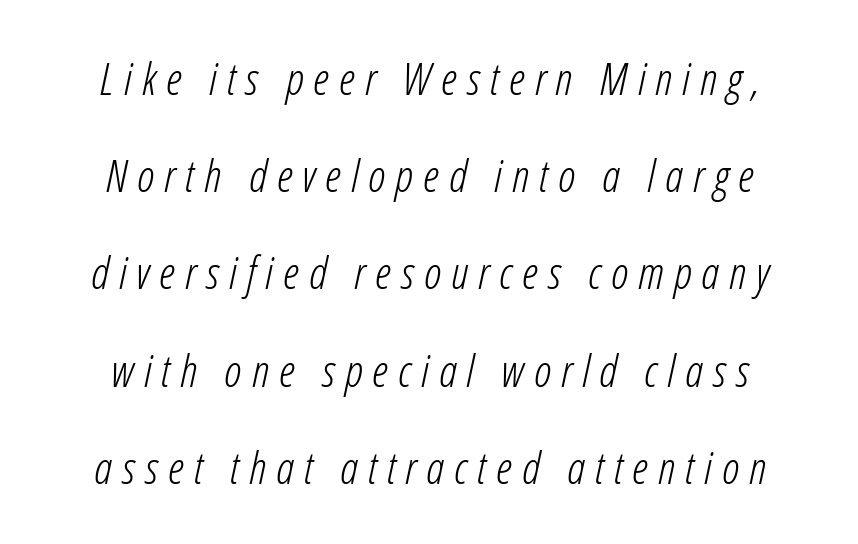
Students, note that the glyphs here are deliberately spaced far apart. Casual observation: everything's sitting right in the middle. These lines are rendered in a variable-pitch font. Line spacing here is loose. The string is rendered with underlining switched off.
